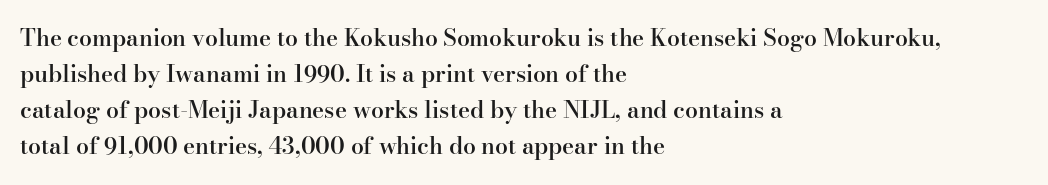
The image shows 23 px text type, upright; set left-aligned, normal line spacing (1.57x), normal letter spacing, not underlined.
